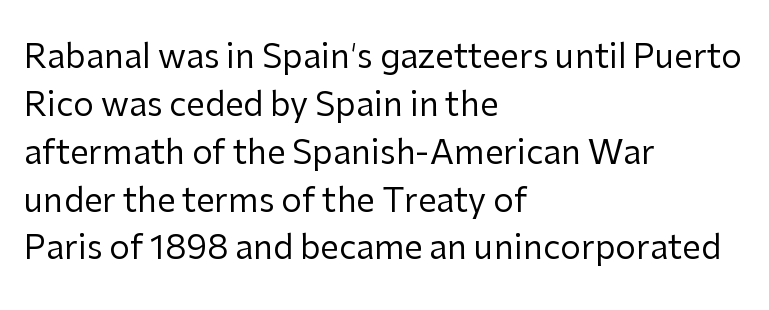
Casual observation: everything's shoved over to the left. Classification — sans serif. The typography opts for an upright posture over an oblique one. Here the designer chose a conventional face with non-uniform glyph widths. The rendering uses a moderate line-height, typical for paragraphs.
